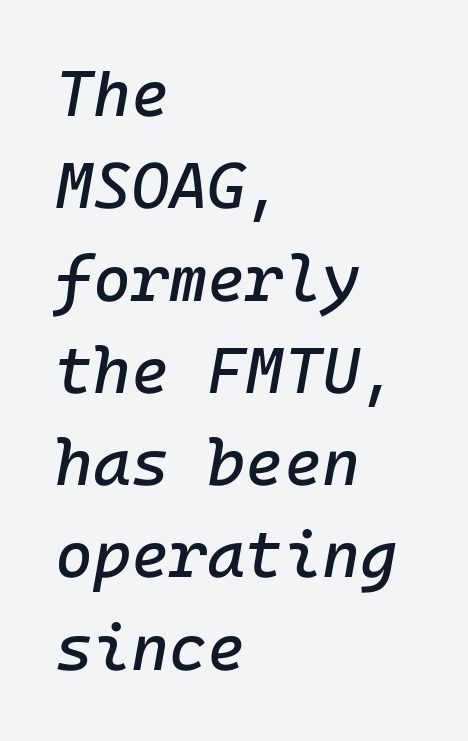
The image shows 65 px text type, italic (leaning right); set left-aligned, normal line spacing (1.42x), normal letter spacing, not underlined; low stroke contrast and a medium x-height.
